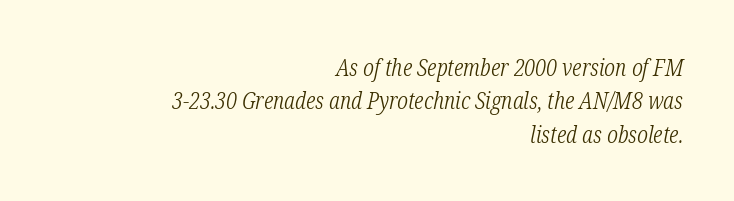
Q: Is the text bold? A: No.
Q: Is the text italic (slanted)? A: Yes, it leans right by about 12 degrees.
Q: Is the text underlined? A: No.
Q: How is the paragraph aligned? A: Right-aligned.
Q: Is the spacing between letters normal or unusually wide? A: Normal.
Q: Is the spacing between lines tight, normal or loose? A: Normal.
